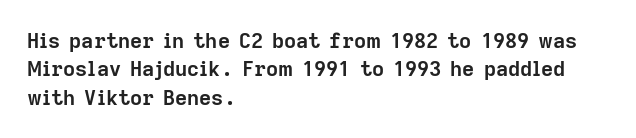
The image shows 21 px bold type, upright; set left-aligned, normal line spacing (1.35x), normal letter spacing, not underlined.
